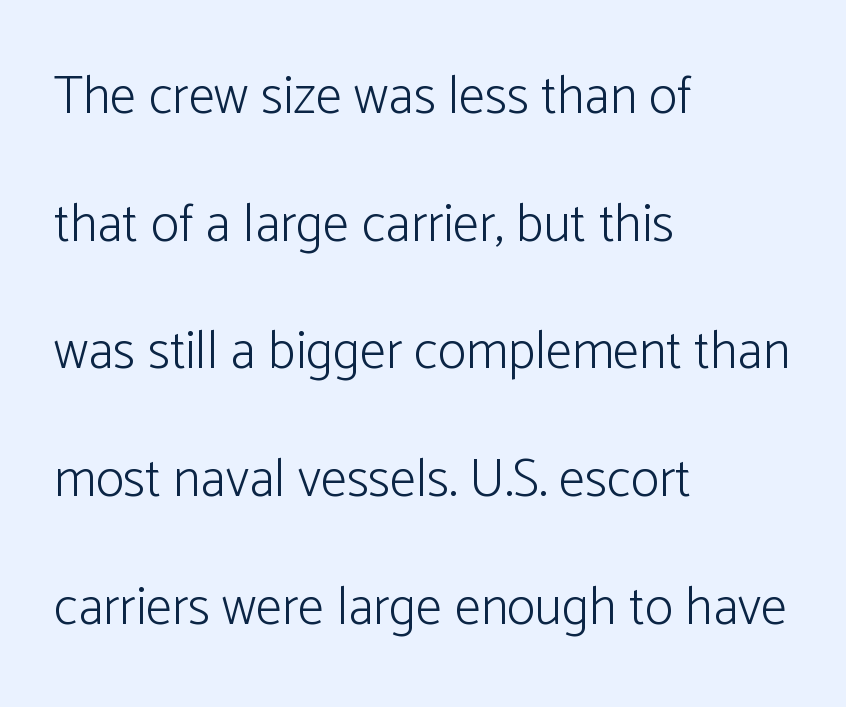
The image shows 53 px light sans-serif type, upright; set left-aligned, loose line spacing (2.41x), normal letter spacing, not underlined; low stroke contrast and a medium x-height.
